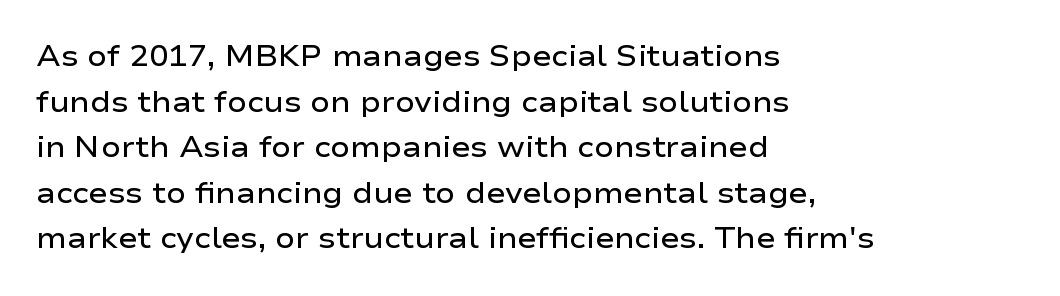
Each new line begins a customary step beneath the previous one. Italic? Not at all — the glyphs are vertical. Rule under the text: the space is simply empty. Letter spacing: default. A typesetter would label this face a sans.
